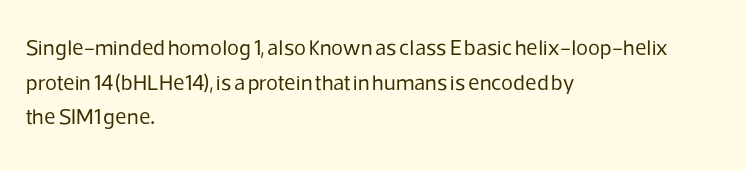
Which margin do the lines hug? The left one — the right edge is uneven. This is roman type, the default non-slanted kind. Summary of vertical rhythm: regular, with standard interline spacing. These glyphs show unthickened strokes, regular width or finer. The rendering keeps characters at their native spacing. The gap between lines stays unmarked.
